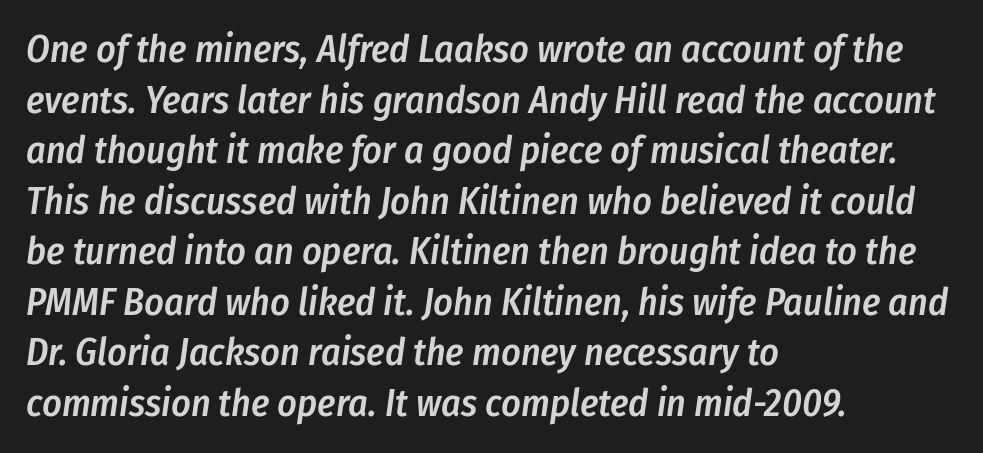
Do the characters align in a grid? No, the font is proportional. Bold? Not quite — semibold, heavier than regular but stopping short. It's the slanting kind of type. Quick note: underline off. This rendering leaves character spacing at its baseline value.
